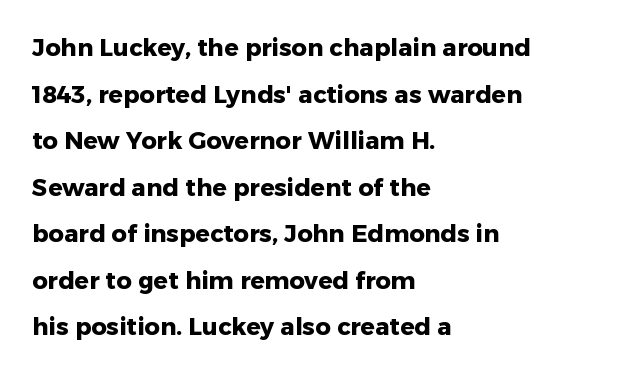
Students, note that the glyphs here touch the page at normal intervals. These lines were composed using upright roman letters. Successive baselines arrive slowly, with a big drop between each. The characters look thick and weighty, a clear bold. The text block is weighted toward the left margin, trailing off unevenly rightward. The strip under each line holds only bare page.
